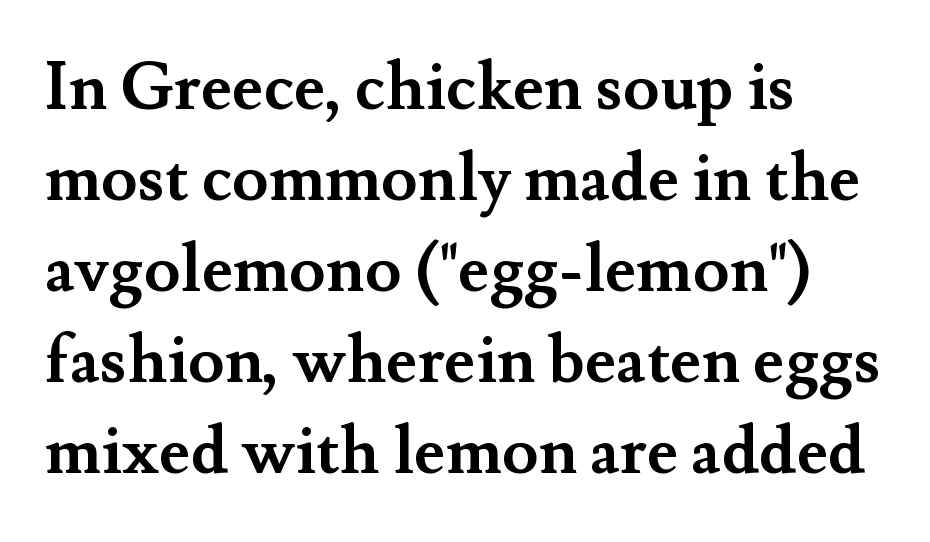
This rendering employs a face with finishing strokes, i.e., a serif. Summary of weight: heavy, a full bold. A student would call this left alignment; a typographer would say flush left, rag right. Letter spacing: default.
